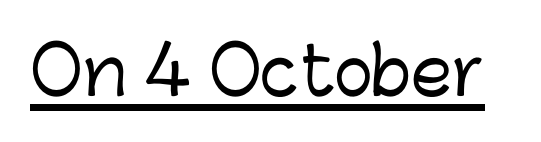
The typography opts for an upright posture over an oblique one. A typesetter would call this zero additional tracking. Serifs: no, the terminals of the letterforms are clean. Spacing verdict: proportional, widths tailored to each character. The rendered words wear a rule along their underside.
